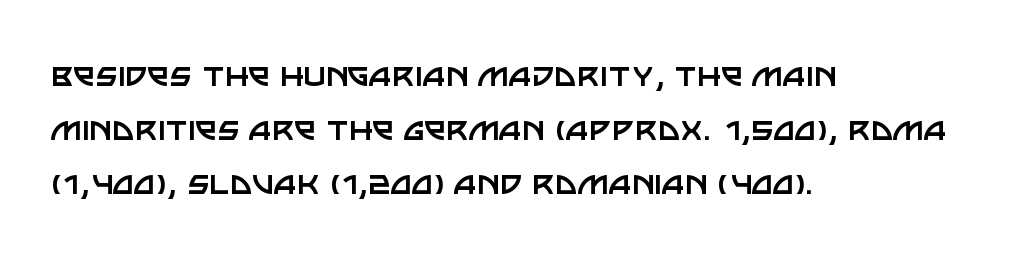
No extra tracking has been applied to these lines. Compared with a centered layout, this one pins lines to the left instead. Stem width sits at or under what a default text font uses. Whoever set this chose a conventional vertical rhythm.
